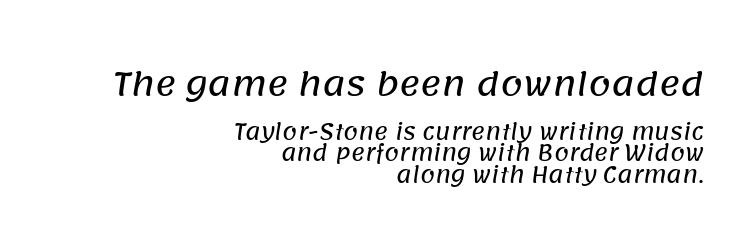
Proportional: the letters do not fall into vertical columns. The glyphs in this specimen are sans serif. Note: larger setting up top, smaller setting below. Beneath every word, the page is bare. The space between consecutive lines is stingy. The rendering keeps characters at their native spacing.
